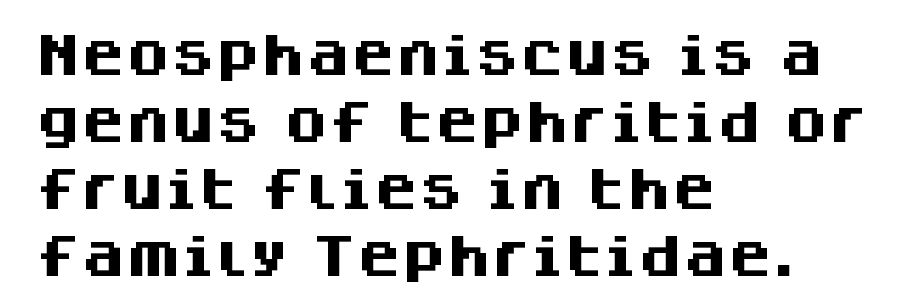
{"serif": "no", "italic": "no", "bold": "yes", "weight": "heavy", "width": "normal", "stroke_contrast": "medium", "x_height": "large", "monospaced": "no", "underline": "no", "align": "left", "line_spacing": "normal", "line_spacing_ratio": 1.49, "letter_spacing": "normal", "letter_spacing_em": 0.0, "glyph_px": 45}
